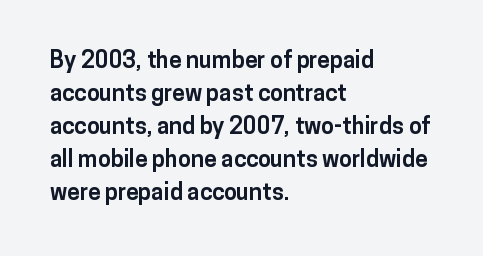
{"italic": "no", "bold": "yes", "underline": "no", "align": "left", "line_spacing": "normal", "line_spacing_ratio": 1.43, "letter_spacing": "normal", "letter_spacing_em": 0.0, "glyph_px": 23}
